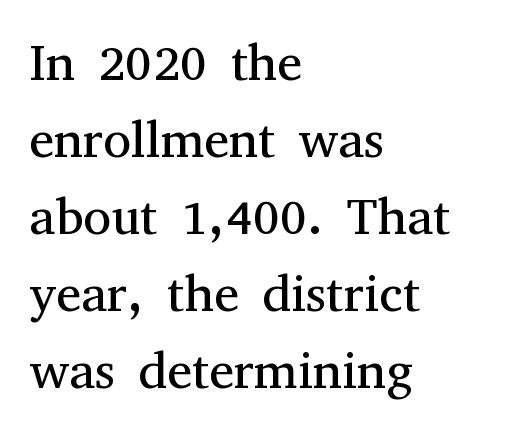
{"serif": "yes", "italic": "no", "bold": "no", "weight": "regular", "width": "normal", "stroke_contrast": "medium", "x_height": "medium", "monospaced": "no", "underline": "no", "align": "left", "line_spacing": "normal", "line_spacing_ratio": 1.51, "letter_spacing": "normal", "letter_spacing_em": 0.0, "glyph_px": 51}
